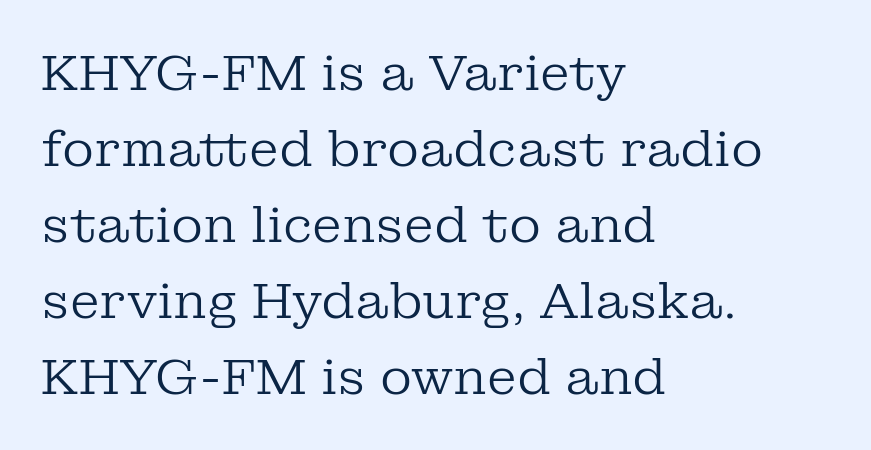
{"serif": "yes", "italic": "no", "bold": "no", "weight": "regular", "width": "normal", "stroke_contrast": "low", "x_height": "medium", "monospaced": "no", "underline": "no", "align": "left", "line_spacing": "normal", "line_spacing_ratio": 1.55, "letter_spacing": "normal", "letter_spacing_em": 0.0, "glyph_px": 49}
